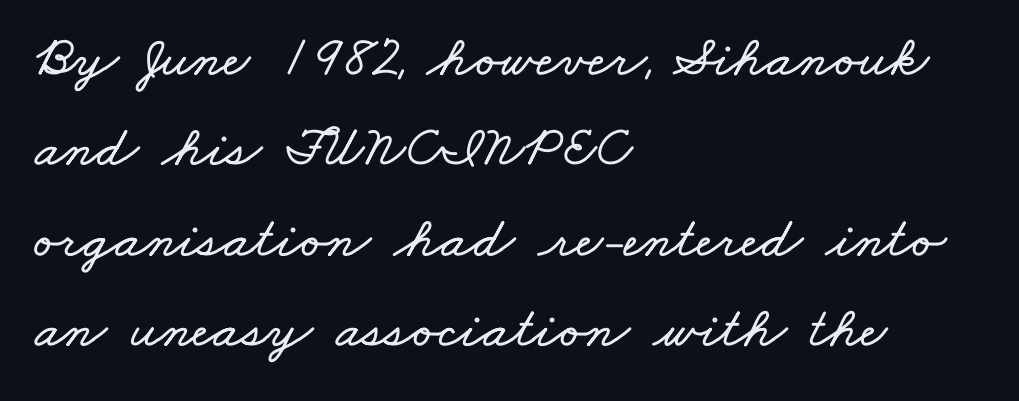
The rendering anchors every line to the left-hand side. These lines keep a tight, regular rhythm from letter to letter. Interline gaps are of average width in this sample. Letters rest on an invisible, unmarked baseline. The face used here is proportionally spaced, like ordinary book or web type.
